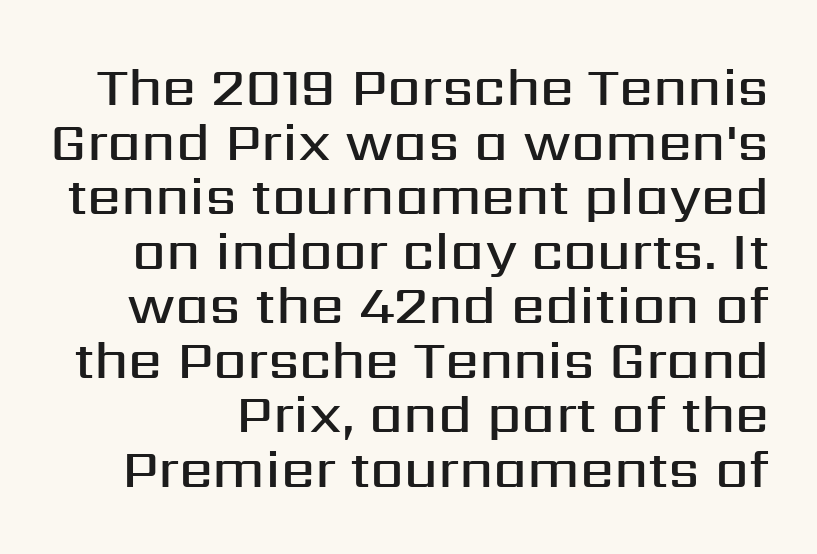
{"serif": "no", "italic": "no", "bold": "semi", "weight": "semibold", "width": "normal", "stroke_contrast": "medium", "x_height": "medium", "monospaced": "no", "underline": "no", "line_spacing": "tight", "line_spacing_ratio": 1.01, "letter_spacing": "normal", "letter_spacing_em": 0.0, "glyph_px": 54}
